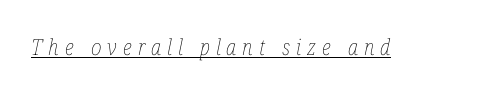
Q: Is the text bold? A: No.
Q: Is the text italic (slanted)? A: Yes, it leans right by about 12 degrees.
Q: Is the text underlined? A: Yes.
Q: Is the spacing between letters normal or unusually wide? A: Unusually wide.
